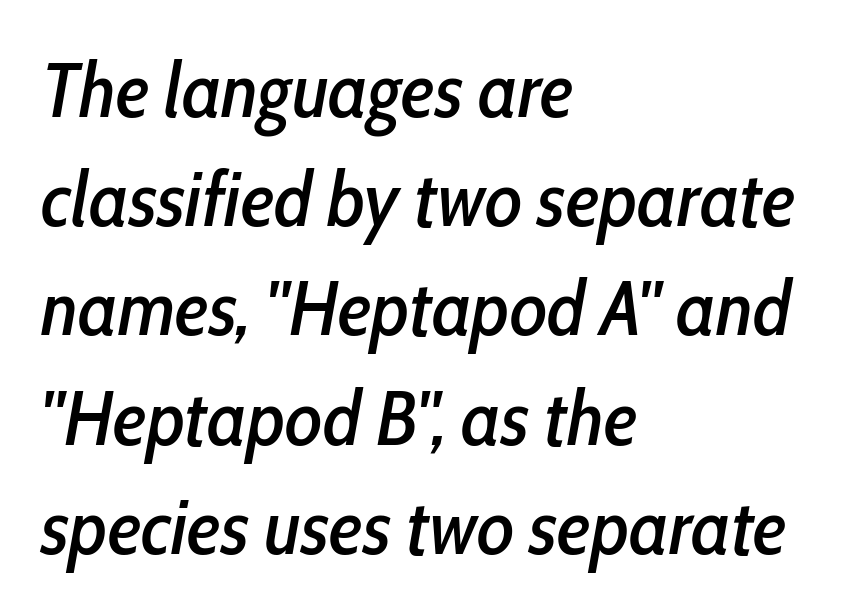
The image shows 78 px condensed type, italic (leaning right); set left-aligned, normal line spacing (1.4x), normal letter spacing, not underlined; low stroke contrast and a medium x-height.
